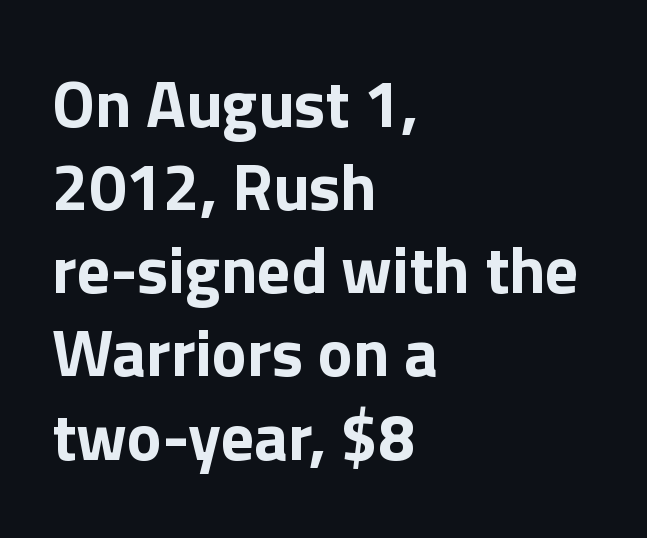
{"serif": "no", "italic": "no", "bold": "yes", "weight": "bold", "width": "normal", "x_height": "medium", "monospaced": "no", "underline": "no", "align": "left", "line_spacing": "normal", "line_spacing_ratio": 1.26, "letter_spacing": "normal", "letter_spacing_em": 0.0, "glyph_px": 66}
